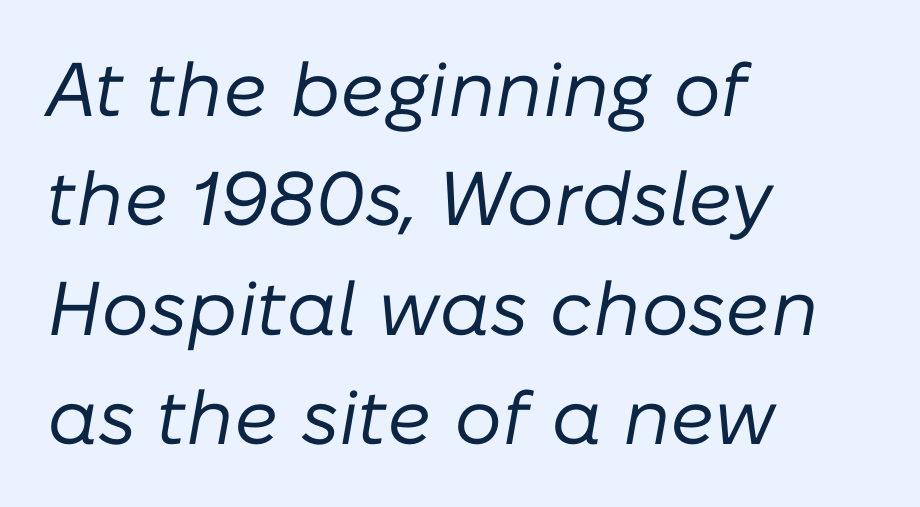
Each letter keeps its own natural width here, so spacing adapts to shape. The letterforms sit at book weight or below. The vertical gap from one line to the next is medium. The rendering anchors every line to the left-hand side. The text carries the slant typical of an italic or oblique font.
